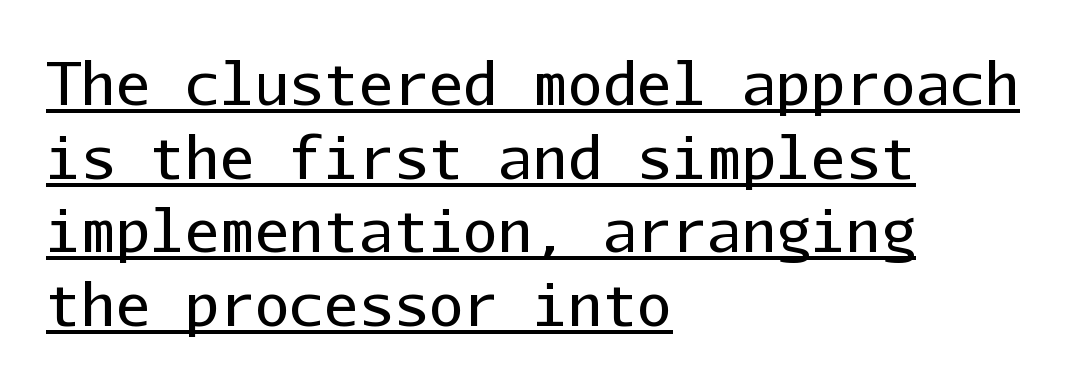
A sans-serif font was chosen for this passage. Weight: in the light-to-regular range. Between one letter and the next there's only the usual sliver of space. The glyphs are accompanied by a horizontal stroke just below them. The axis of the letterforms is exactly vertical. Caption: multi-line text, flush left, ragged right.
